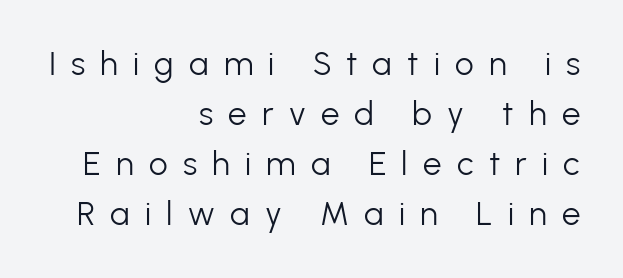
Q: Is the text bold? A: No.
Q: Is the text italic (slanted)? A: No, it is upright.
Q: Is the typeface a serif or a sans-serif typeface? A: Sans-serif.
Q: Is the text underlined? A: No.
Q: How is the paragraph aligned? A: Right-aligned.
Q: Is the spacing between letters normal or unusually wide? A: Unusually wide.
Q: Is the spacing between lines tight, normal or loose? A: Normal.
Q: Width (condensed, normal, or wide)? A: Normal.
Q: Stroke contrast? A: Low.
Q: x-height? A: Medium.
Q: Monospaced? A: No.
